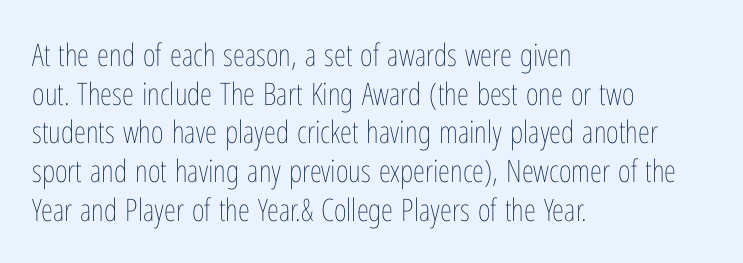
{"italic": "no", "bold": "no", "weight": "thin", "width": "condensed", "stroke_contrast": "low", "x_height": "medium", "monospaced": "no", "underline": "no", "align": "left", "line_spacing": "normal", "line_spacing_ratio": 1.25, "letter_spacing": "normal", "letter_spacing_em": 0.0, "glyph_px": 31}
